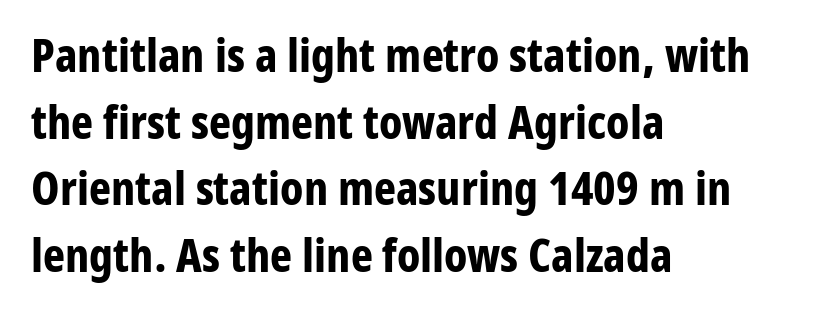
The image shows 47 px bold, condensed sans-serif type, upright; set left-aligned, normal line spacing (1.42x), normal letter spacing, not underlined; low stroke contrast and a medium x-height.
